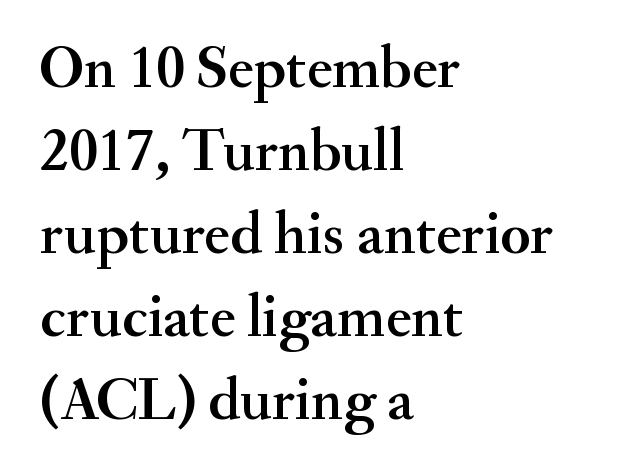
The image shows 61 px serif type, upright; set left-aligned, normal line spacing (1.36x), normal letter spacing, not underlined; medium stroke contrast and a small x-height.
